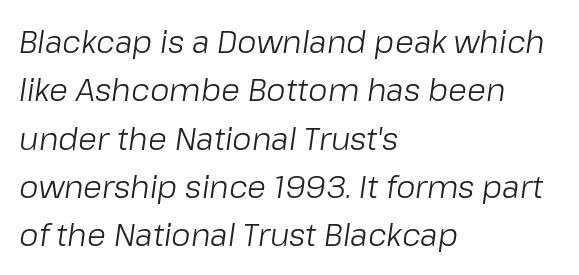
{"italic": "yes", "lean": "right", "slant_degrees": 8, "bold": "no", "weight": "light", "width": "normal", "stroke_contrast": "low", "x_height": "medium", "monospaced": "no", "underline": "no", "align": "left", "line_spacing": "normal", "line_spacing_ratio": 1.56, "letter_spacing": "normal", "letter_spacing_em": 0.0, "glyph_px": 31}
